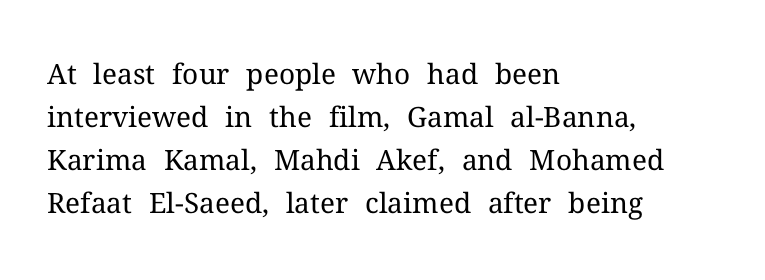
Q: Is the text bold? A: No.
Q: Is the text italic (slanted)? A: No, it is upright.
Q: Is the typeface a serif or a sans-serif typeface? A: Serif.
Q: Is the text underlined? A: No.
Q: How is the paragraph aligned? A: Left-aligned.
Q: Is the spacing between letters normal or unusually wide? A: Normal.
Q: Is the spacing between lines tight, normal or loose? A: Normal.
Q: Width (condensed, normal, or wide)? A: Normal.
Q: Stroke contrast? A: Medium.
Q: x-height? A: Medium.
Q: Monospaced? A: No.
